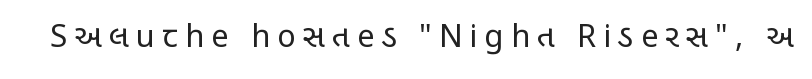
The image shows 31 px regular-weight, condensed sans-serif type, upright; set unusually wide letter spacing (+0.23 em), not underlined; low stroke contrast and a large x-height.
